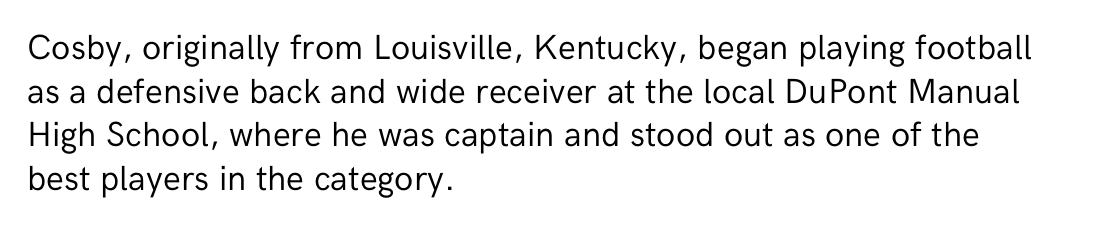
Q: Is the text bold? A: No.
Q: Is the text italic (slanted)? A: No, it is upright.
Q: Is the typeface a serif or a sans-serif typeface? A: Sans-serif.
Q: Is the text underlined? A: No.
Q: How is the paragraph aligned? A: Left-aligned.
Q: Is the spacing between letters normal or unusually wide? A: Normal.
Q: Is the spacing between lines tight, normal or loose? A: Normal.
Q: Width (condensed, normal, or wide)? A: Normal.
Q: Stroke contrast? A: Low.
Q: x-height? A: Medium.
Q: Monospaced? A: No.
